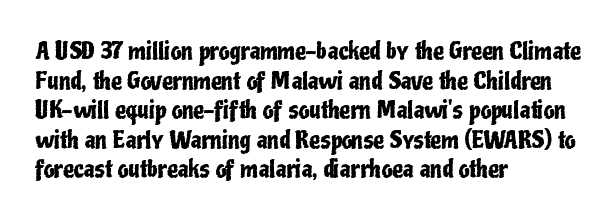
Q: Is the text italic (slanted)? A: No, it is upright.
Q: Is the text underlined? A: No.
Q: How is the paragraph aligned? A: Left-aligned.
Q: Is the spacing between letters normal or unusually wide? A: Normal.
